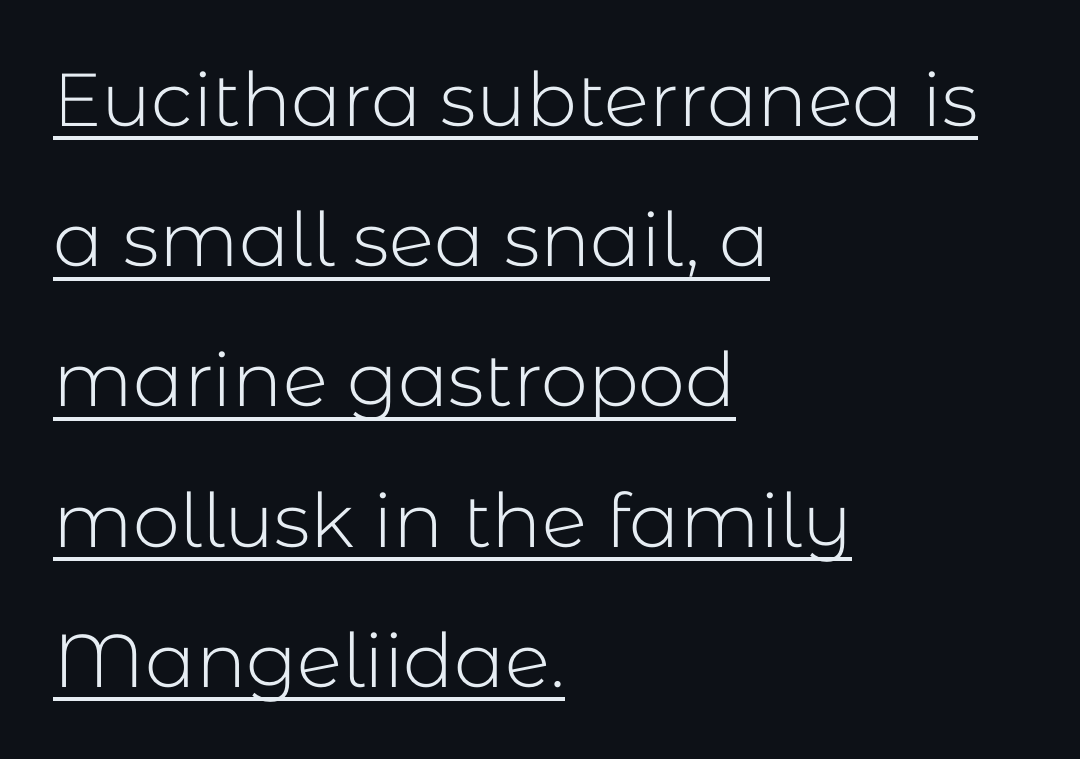
{"serif": "no", "italic": "no", "bold": "no", "weight": "light", "width": "normal", "stroke_contrast": "low", "x_height": "medium", "monospaced": "no", "underline": "yes", "align": "left", "line_spacing_ratio": 1.87, "letter_spacing": "normal", "letter_spacing_em": 0.0, "glyph_px": 75}
